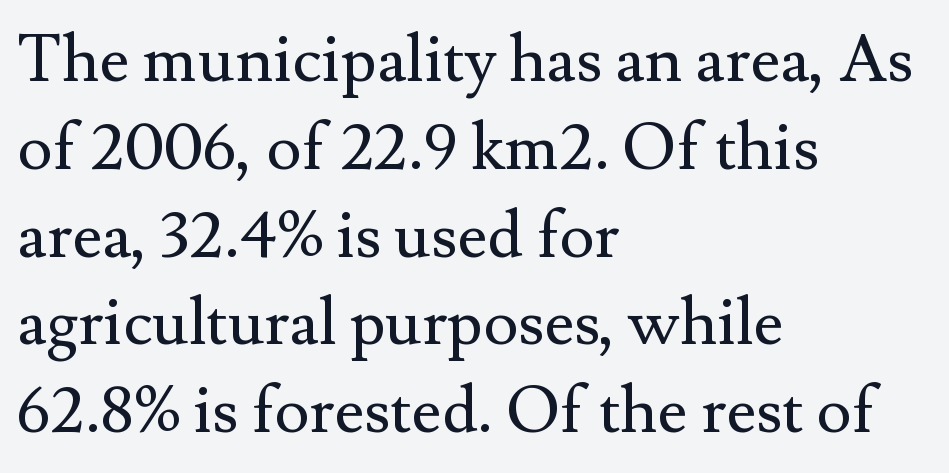
{"serif": "yes", "italic": "no", "bold": "no", "weight": "regular", "width": "normal", "stroke_contrast": "medium", "x_height": "small", "monospaced": "no", "underline": "no", "align": "left", "line_spacing": "normal", "line_spacing_ratio": 1.33, "letter_spacing": "normal", "letter_spacing_em": 0.0, "glyph_px": 66}
